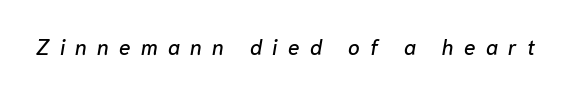
The image shows 21 px text type, italic (leaning right); set unusually wide letter spacing (+0.49 em), not underlined.
